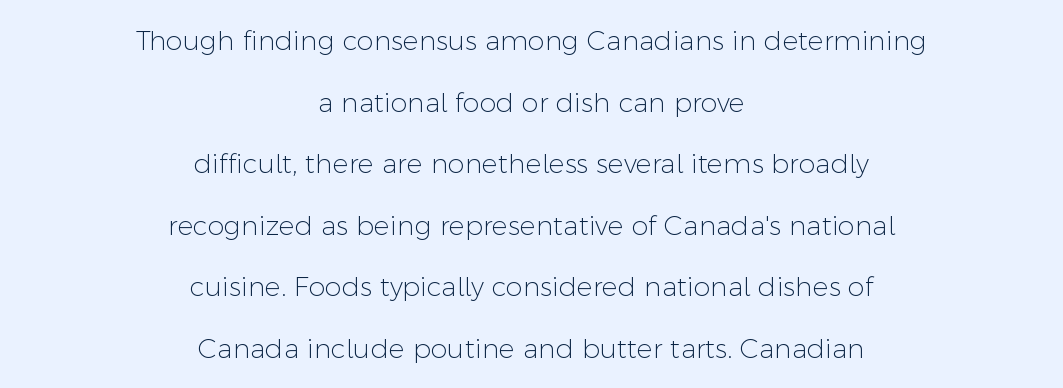
{"italic": "no", "bold": "no", "underline": "no", "align": "center", "line_spacing": "loose", "line_spacing_ratio": 2.28, "letter_spacing": "normal", "letter_spacing_em": 0.0, "glyph_px": 27}
